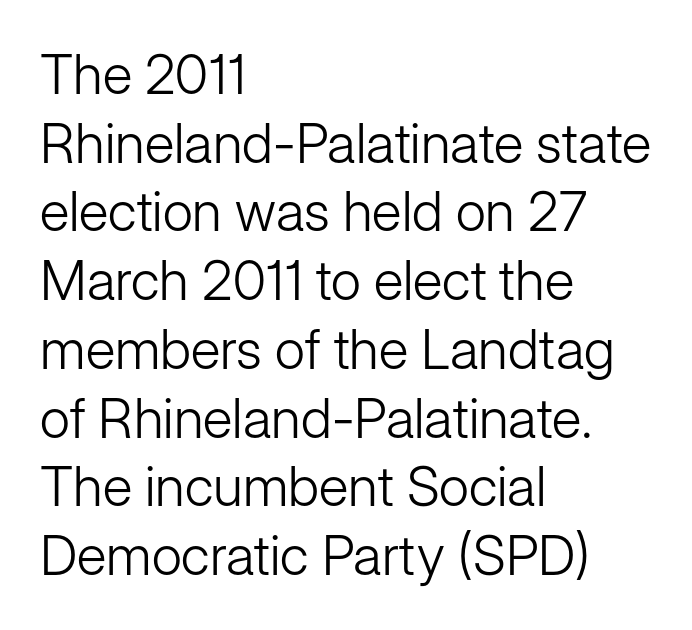
Inter-character spacing is left at the font's built-in metrics. The characters display no serif detailing; their extremities are plain. Where is the straight margin? On the left. If you drew a line through each stem, it would be perfectly vertical. This rendering features lettering with no underline. Is this a fixed-width face? No — the glyphs have proportional, varying widths.
